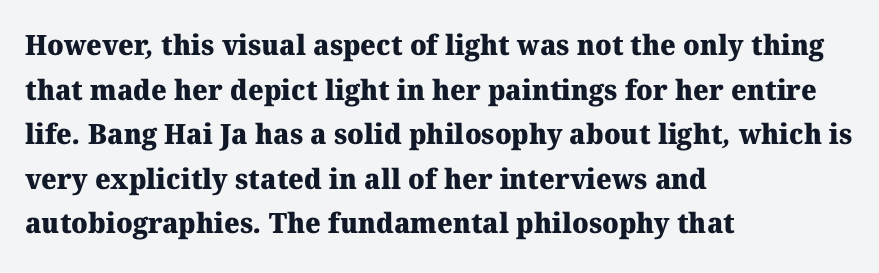
The image shows 28 px heavy serif type; set left-aligned, normal line spacing (1.59x), normal letter spacing, not underlined; medium stroke contrast and a medium x-height.
